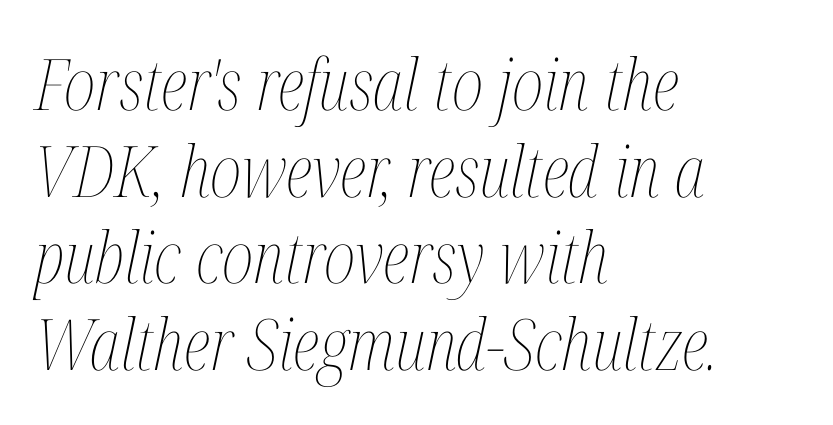
The image shows 71 px thin, condensed type, italic (leaning right); set left-aligned, line spacing 1.22x, normal letter spacing, not underlined; medium stroke contrast and a medium x-height.
